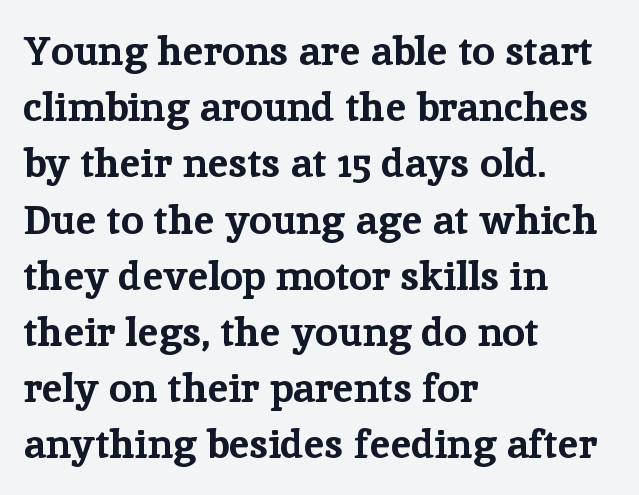
{"serif": "yes", "italic": "no", "bold": "yes", "weight": "bold", "width": "normal", "stroke_contrast": "low", "x_height": "medium", "monospaced": "no", "underline": "no", "align": "left", "line_spacing": "normal", "line_spacing_ratio": 1.37, "letter_spacing": "normal", "letter_spacing_em": 0.0, "glyph_px": 41}
